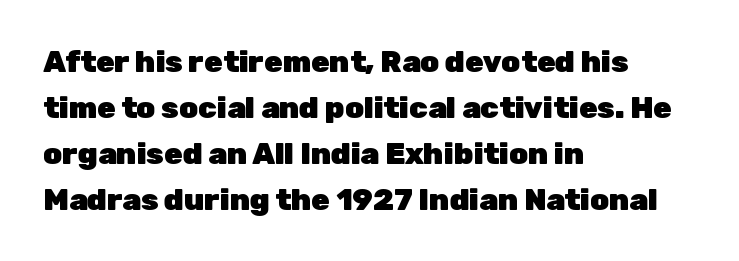
You'd pick this weight for a headline — it's a proper bold. The tracking reads as untouched default to a designer's eye. Each letter's strokes conclude bluntly, with no projecting serifs. Letters rest on an invisible, unmarked baseline. Rendered with straight, roman letterforms. Compared with typical paragraphs, the rows here are spaced about the same.
